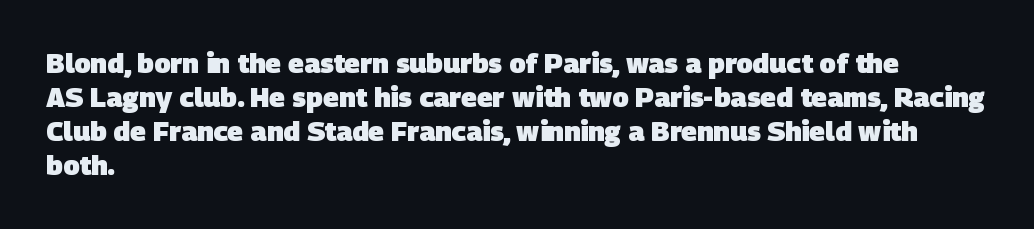
The gap between lines stays unmarked. Is the block centered? No — it sits flush against the left margin. Between one letter and the next there's only the usual sliver of space. The passage shown stacks its lines at a standard gap.
